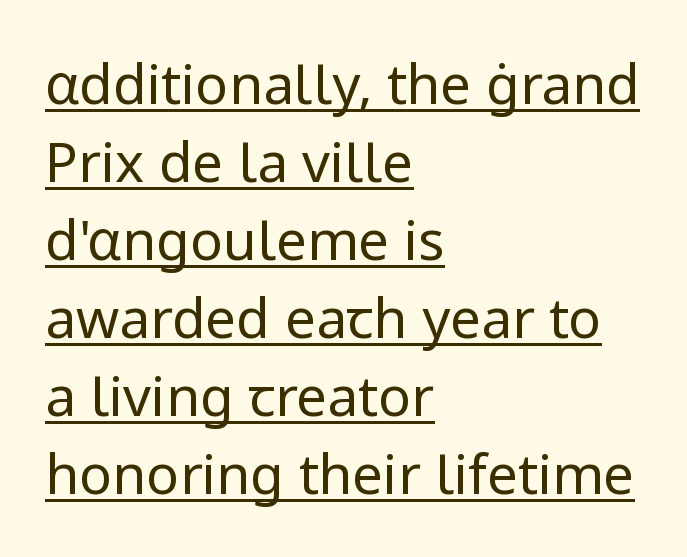
{"serif": "no", "italic": "no", "bold": "no", "weight": "regular", "width": "normal", "stroke_contrast": "low", "x_height": "medium", "monospaced": "no", "underline": "yes", "align": "left", "line_spacing": "normal", "line_spacing_ratio": 1.42, "letter_spacing": "normal", "letter_spacing_em": 0.0, "glyph_px": 55}
